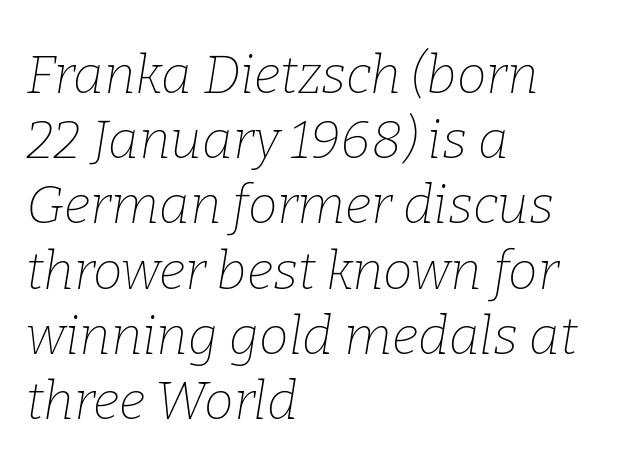
Stems here are at most as thick as an everyday book face. Look at the tracking — it's just the regular setting, nothing added. It's the slanting kind of type. Do the characters align in a grid? No, the font is proportional.
